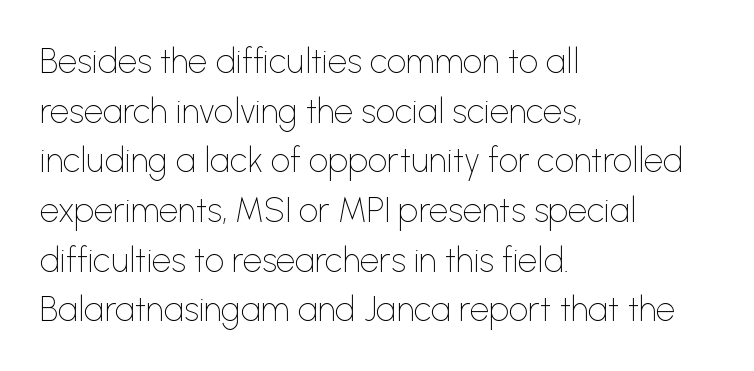
The image shows 34 px thin sans-serif type, upright; set left-aligned, normal line spacing (1.46x), normal letter spacing, not underlined; low stroke contrast and a medium x-height.
